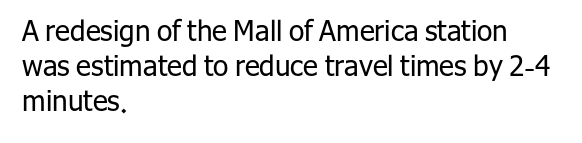
Q: Is the text bold? A: No.
Q: Is the text italic (slanted)? A: No, it is upright.
Q: Is the typeface a serif or a sans-serif typeface? A: Sans-serif.
Q: Is the text underlined? A: No.
Q: How is the paragraph aligned? A: Left-aligned.
Q: Is the spacing between letters normal or unusually wide? A: Normal.
Q: Is the spacing between lines tight, normal or loose? A: Normal.
Q: Width (condensed, normal, or wide)? A: Normal.
Q: Stroke contrast? A: Low.
Q: x-height? A: Medium.
Q: Monospaced? A: No.
